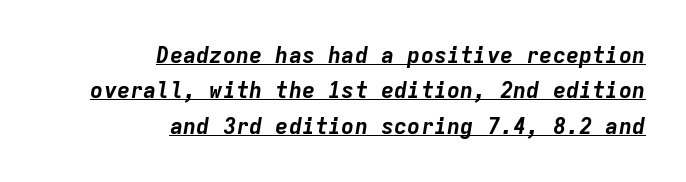
The image shows 22 px bold type, italic (leaning right); set right-aligned, normal line spacing (1.61x), normal letter spacing, underlined.
